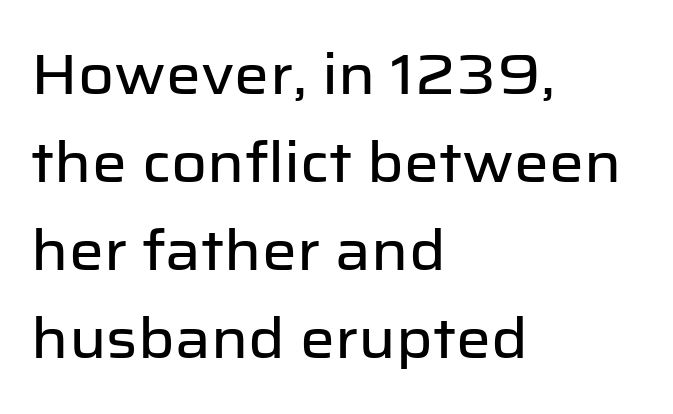
{"serif": "no", "italic": "no", "width": "normal", "stroke_contrast": "low", "x_height": "medium", "monospaced": "no", "underline": "no", "align": "left", "line_spacing": "normal", "line_spacing_ratio": 1.6, "letter_spacing": "normal", "letter_spacing_em": 0.0, "glyph_px": 55}
